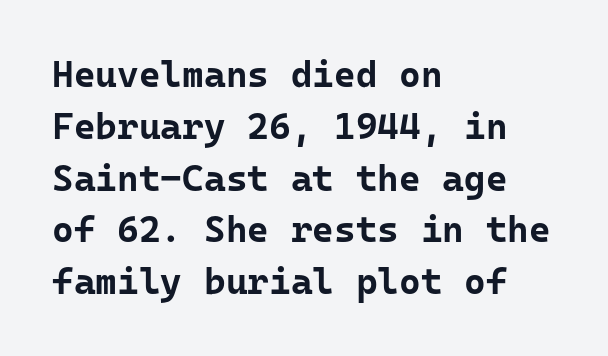
{"serif": "no", "italic": "no", "bold": "yes", "weight": "bold", "width": "normal", "stroke_contrast": "low", "x_height": "medium", "underline": "no", "align": "left", "line_spacing": "normal", "line_spacing_ratio": 1.4, "letter_spacing": "normal", "letter_spacing_em": 0.0, "glyph_px": 37}
